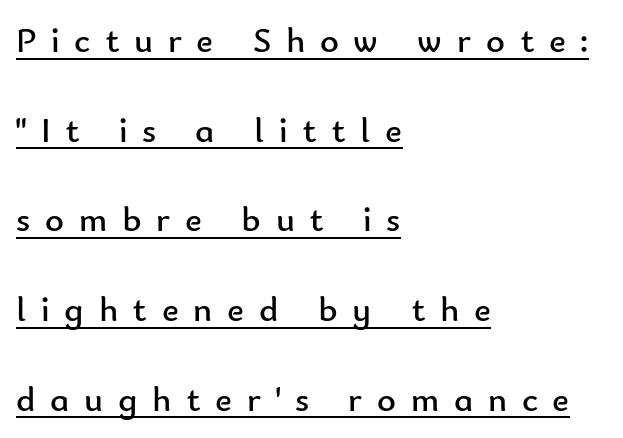
Q: Is the text bold? A: No.
Q: Is the text italic (slanted)? A: No, it is upright.
Q: Is the typeface a serif or a sans-serif typeface? A: Sans-serif.
Q: Is the text underlined? A: Yes.
Q: How is the paragraph aligned? A: Left-aligned.
Q: Is the spacing between letters normal or unusually wide? A: Unusually wide.
Q: Is the spacing between lines tight, normal or loose? A: Loose.
Q: Width (condensed, normal, or wide)? A: Normal.
Q: Stroke contrast? A: Low.
Q: x-height? A: Small.
Q: Monospaced? A: No.
